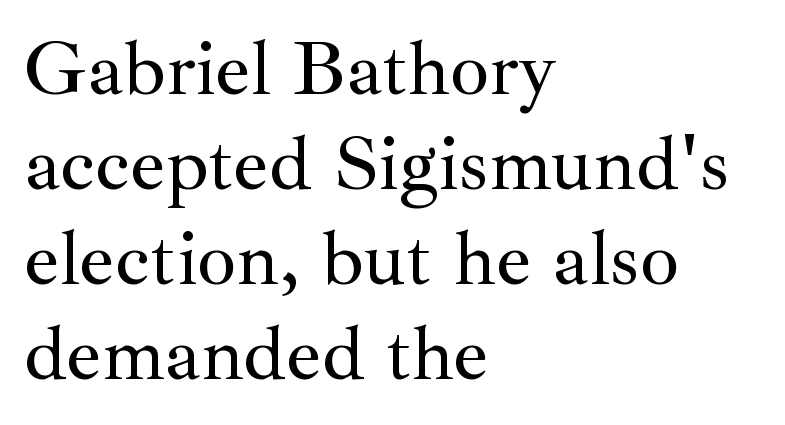
The image shows 78 px serif type, upright; set left-aligned, line spacing 1.22x, normal letter spacing, not underlined; medium stroke contrast and a small x-height.
